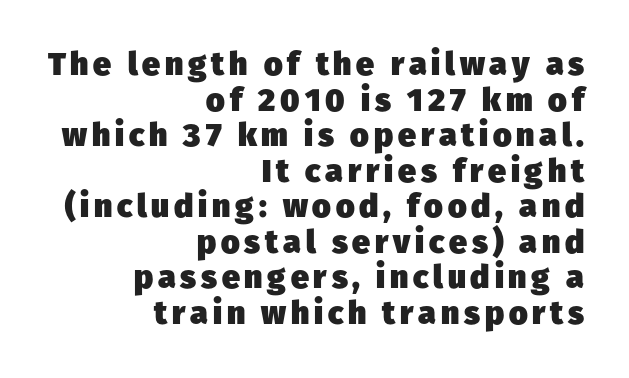
{"serif": "no", "bold": "yes", "weight": "heavy", "width": "normal", "stroke_contrast": "low", "x_height": "medium", "monospaced": "no", "underline": "no", "align": "right", "line_spacing": "tight", "line_spacing_ratio": 1.11, "glyph_px": 32}
